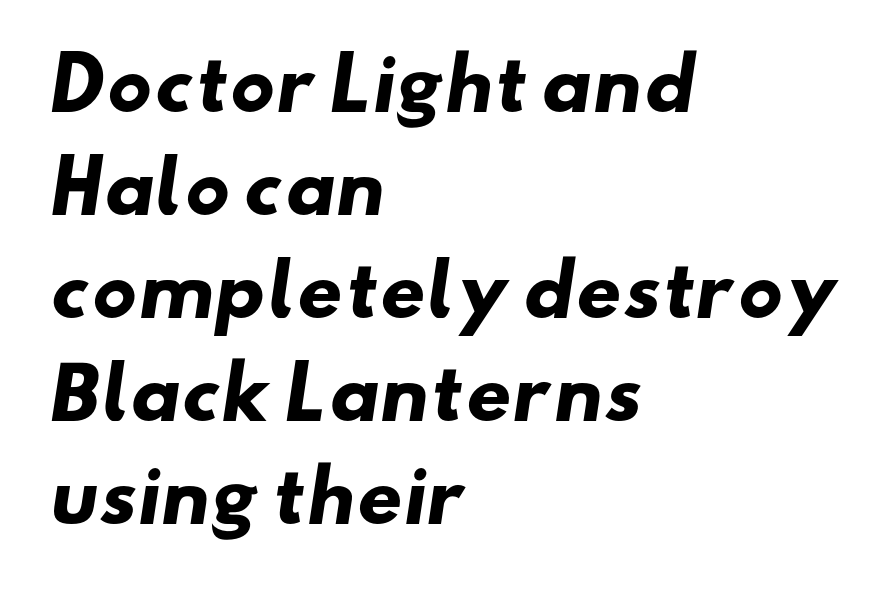
{"serif": "no", "bold": "yes", "weight": "heavy", "width": "wide", "stroke_contrast": "low", "x_height": "small", "monospaced": "no", "underline": "no", "align": "left", "line_spacing": "normal", "line_spacing_ratio": 1.45, "letter_spacing": "normal", "letter_spacing_em": 0.0, "glyph_px": 71}
